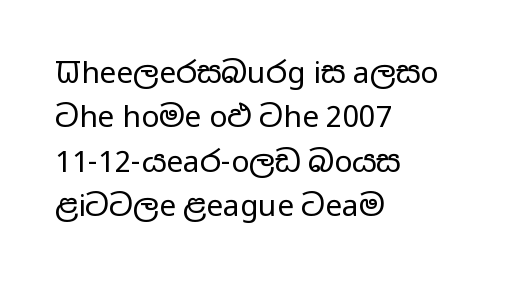
The letters advance in unequal steps, a hallmark of proportional type. A bare baseline throughout the passage. Regarding serifs, this sample does without them. How are the letters spaced? Ordinarily, with no added tracking. A normal amount of white space separates one row of letters from the next.
